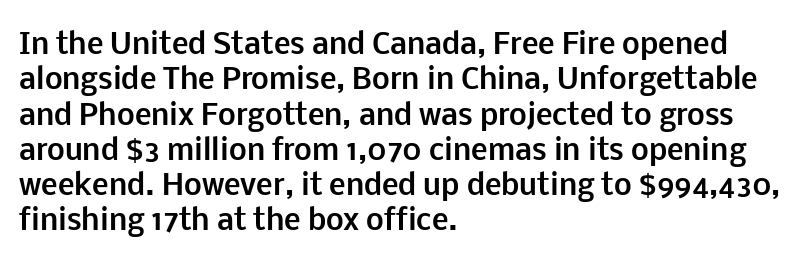
The image shows 28 px bold sans-serif type, upright; set left-aligned, normal line spacing (1.26x), normal letter spacing, not underlined; low stroke contrast and a medium x-height.
